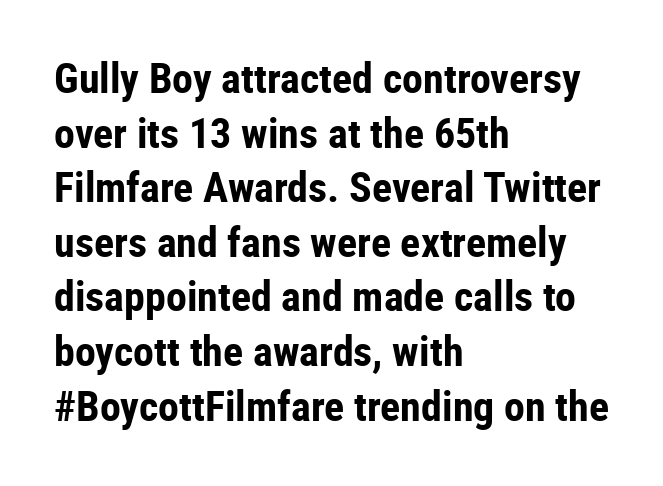
Q: Is the text bold? A: Yes.
Q: Is the text italic (slanted)? A: No, it is upright.
Q: Is the typeface a serif or a sans-serif typeface? A: Sans-serif.
Q: Is the text underlined? A: No.
Q: How is the paragraph aligned? A: Left-aligned.
Q: Is the spacing between letters normal or unusually wide? A: Normal.
Q: Is the spacing between lines tight, normal or loose? A: Normal.
Q: Width (condensed, normal, or wide)? A: Condensed.
Q: Stroke contrast? A: Low.
Q: x-height? A: Medium.
Q: Monospaced? A: No.
